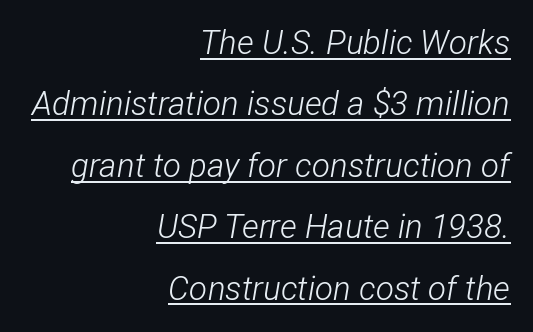
Q: Is the text bold? A: No.
Q: Is the text italic (slanted)? A: Yes, it leans right by about 12 degrees.
Q: Is the text underlined? A: Yes.
Q: How is the paragraph aligned? A: Right-aligned.
Q: Is the spacing between letters normal or unusually wide? A: Normal.
Q: Width (condensed, normal, or wide)? A: Condensed.
Q: Stroke contrast? A: Low.
Q: x-height? A: Medium.
Q: Monospaced? A: No.
